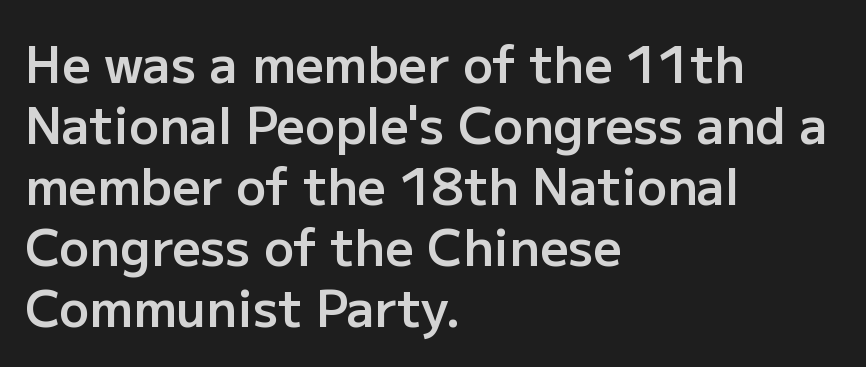
Q: Is the text bold? A: Semi-bold.
Q: Is the text italic (slanted)? A: No, it is upright.
Q: Is the typeface a serif or a sans-serif typeface? A: Sans-serif.
Q: Is the text underlined? A: No.
Q: How is the paragraph aligned? A: Left-aligned.
Q: Is the spacing between letters normal or unusually wide? A: Normal.
Q: Width (condensed, normal, or wide)? A: Normal.
Q: Stroke contrast? A: Low.
Q: x-height? A: Medium.
Q: Monospaced? A: No.
